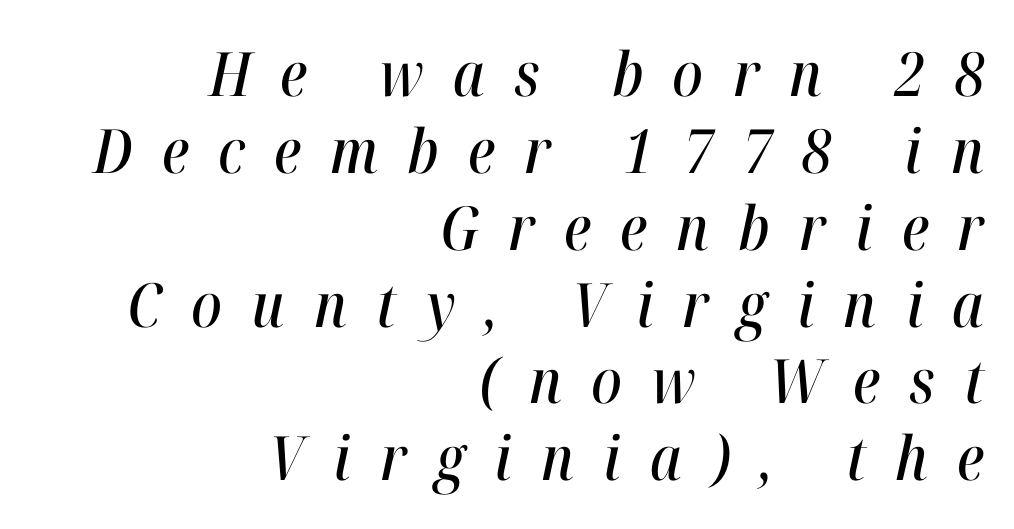
The image shows 61 px condensed type, italic (leaning right); set right-aligned, normal line spacing (1.26x), unusually wide letter spacing (+0.48 em), not underlined; high stroke contrast and a medium x-height.
